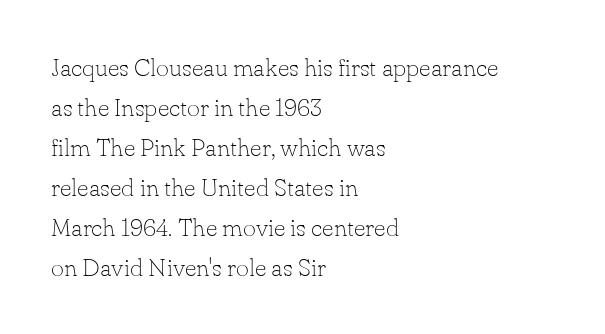
{"italic": "no", "bold": "no", "underline": "no", "align": "left", "line_spacing": "normal", "line_spacing_ratio": 1.6, "letter_spacing": "normal", "letter_spacing_em": 0.0, "glyph_px": 25}
